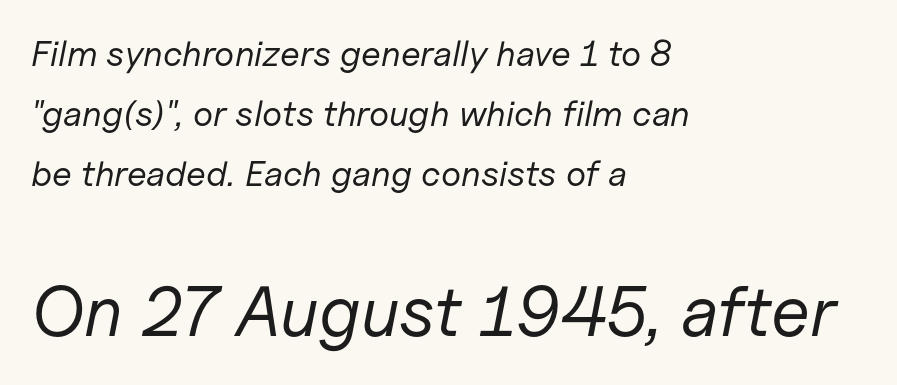
{"italic": "yes", "lean": "right", "slant_degrees": 11, "bold": "no", "weight": "regular", "width": "normal", "stroke_contrast": "low", "x_height": "medium", "monospaced": "no", "underline": "no", "align": "left", "line_spacing": "normal", "line_spacing_ratio": 1.66, "letter_spacing": "normal", "letter_spacing_em": 0.0, "larger_block": "second", "size_ratio": 1.97, "glyph_px": 71}
